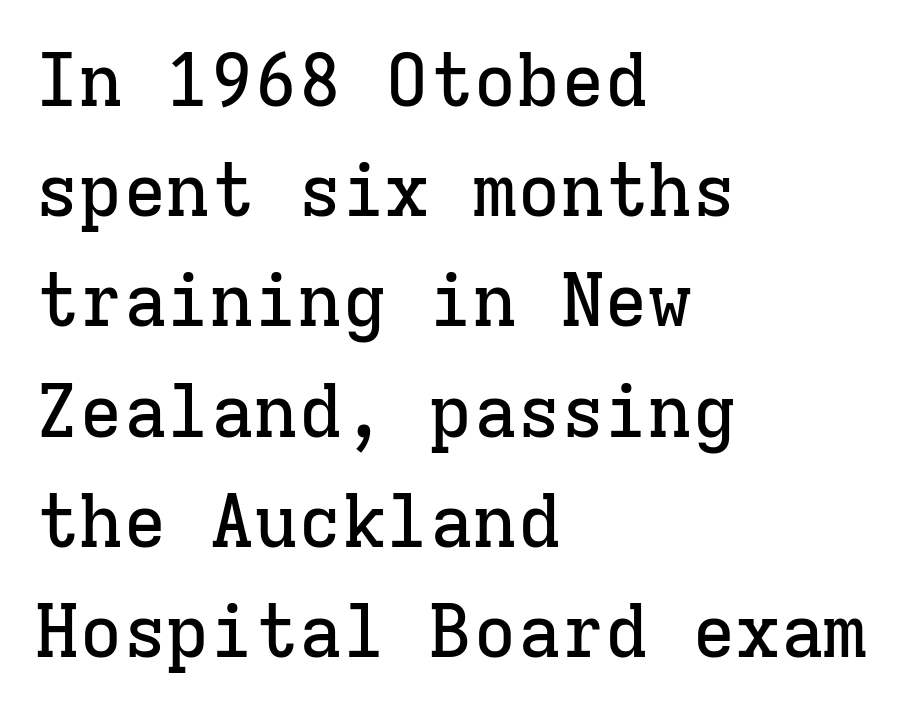
Q: Is the text italic (slanted)? A: No, it is upright.
Q: Is the typeface a serif or a sans-serif typeface? A: Serif.
Q: Is the text underlined? A: No.
Q: How is the paragraph aligned? A: Left-aligned.
Q: Is the spacing between letters normal or unusually wide? A: Normal.
Q: Is the spacing between lines tight, normal or loose? A: Normal.
Q: Width (condensed, normal, or wide)? A: Normal.
Q: Stroke contrast? A: Low.
Q: x-height? A: Medium.
Q: Monospaced? A: Yes.
